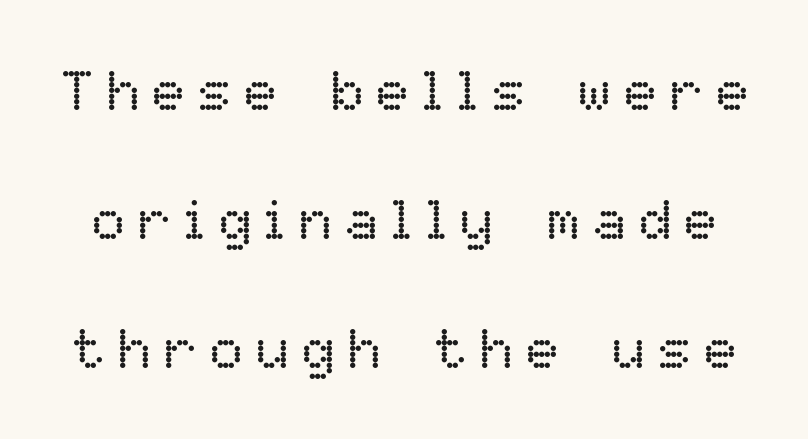
{"italic": "no", "bold": "no", "weight": "regular", "width": "normal", "stroke_contrast": "low", "x_height": "medium", "monospaced": "no", "underline": "no", "line_spacing": "loose", "line_spacing_ratio": 2.3, "letter_spacing": "wide", "letter_spacing_em": 0.22, "glyph_px": 56}
